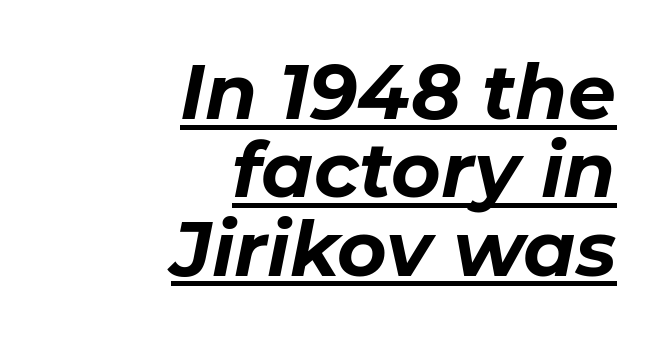
The image shows 76 px bold type, italic (leaning right); set right-aligned, tight line spacing (1.03x), normal letter spacing, underlined; low stroke contrast and a medium x-height.
